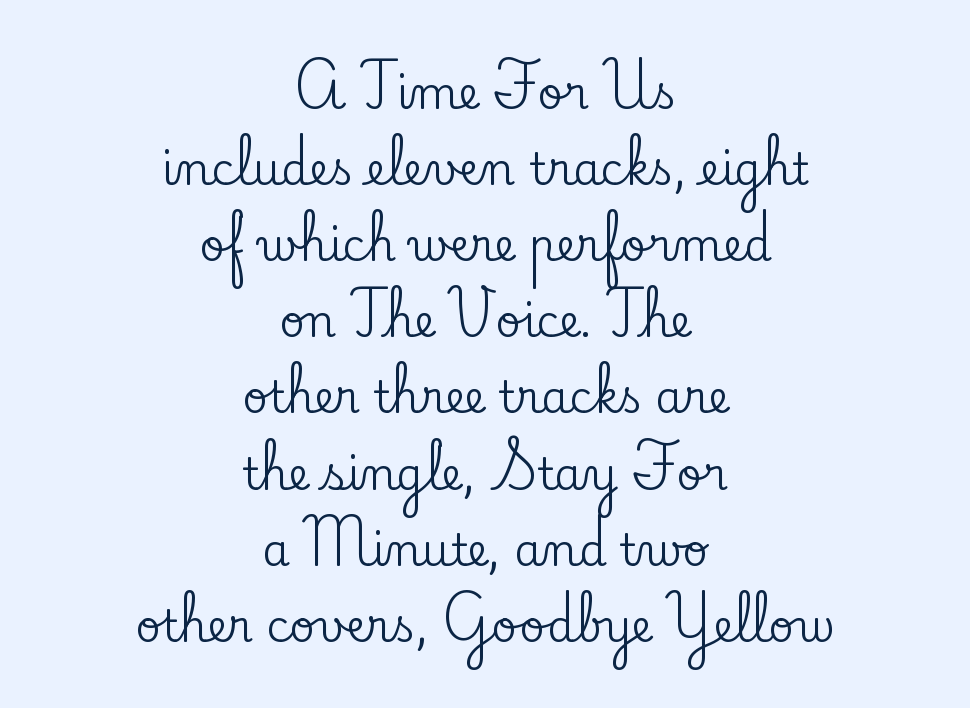
The image shows 44 px serif type, upright; set centered, line spacing 1.73x, normal letter spacing, not underlined; low stroke contrast and a small x-height.
